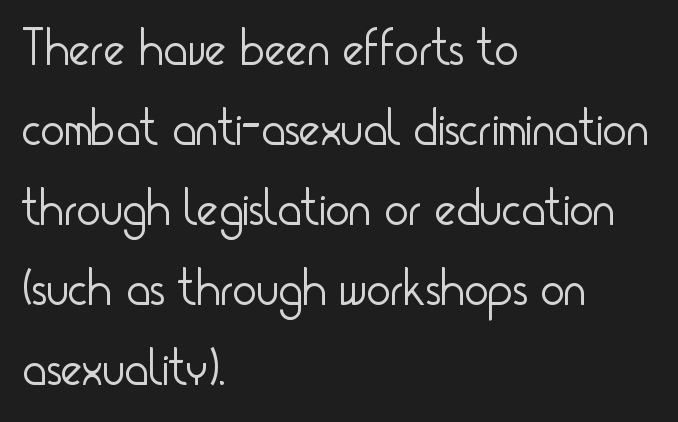
Q: Is the text bold? A: No.
Q: Is the text italic (slanted)? A: No, it is upright.
Q: Is the typeface a serif or a sans-serif typeface? A: Sans-serif.
Q: Is the text underlined? A: No.
Q: How is the paragraph aligned? A: Left-aligned.
Q: Is the spacing between letters normal or unusually wide? A: Normal.
Q: Is the spacing between lines tight, normal or loose? A: Normal.
Q: Width (condensed, normal, or wide)? A: Condensed.
Q: Stroke contrast? A: Low.
Q: x-height? A: Small.
Q: Monospaced? A: No.
